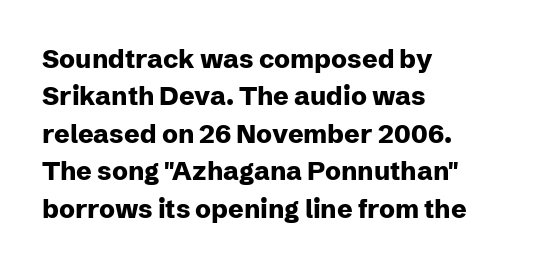
The image shows 26 px bold type, upright; set left-aligned, normal line spacing (1.44x), normal letter spacing, not underlined.
